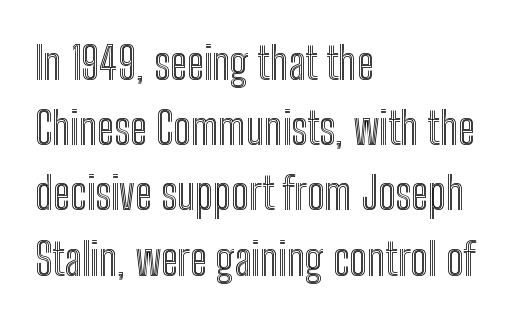
{"italic": "no", "width": "condensed", "x_height": "medium", "monospaced": "no", "underline": "no", "align": "left", "line_spacing": "normal", "line_spacing_ratio": 1.45, "letter_spacing": "normal", "letter_spacing_em": 0.0, "glyph_px": 45}
